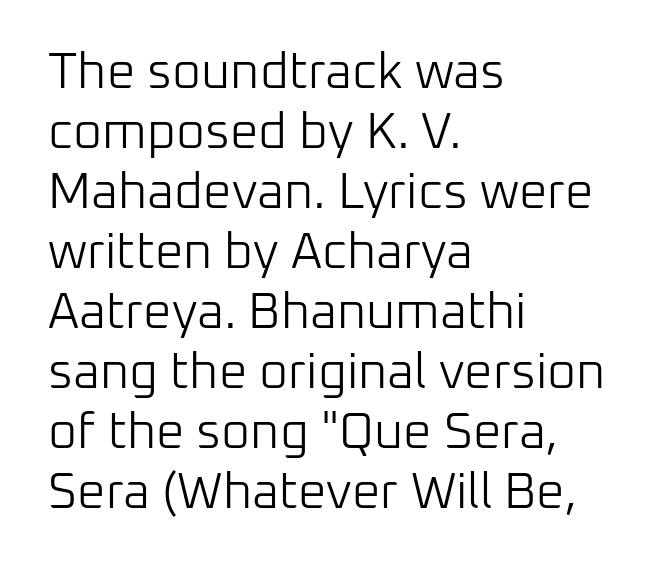
The image shows 50 px light sans-serif type, upright; set left-aligned, line spacing 1.2x, normal letter spacing, not underlined; low stroke contrast and a medium x-height.
